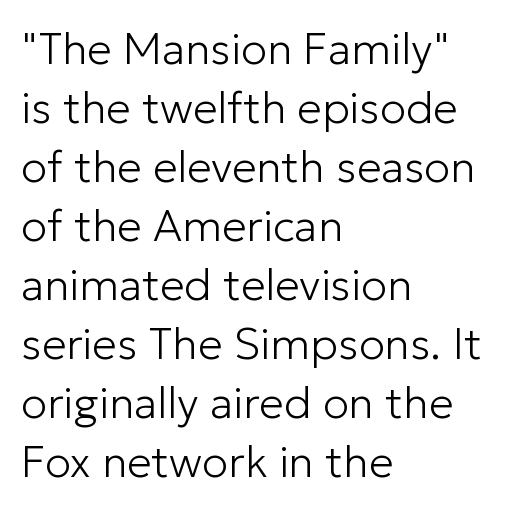
The image shows 44 px light sans-serif type, upright; set left-aligned, normal line spacing (1.34x), normal letter spacing, not underlined; low stroke contrast and a medium x-height.
